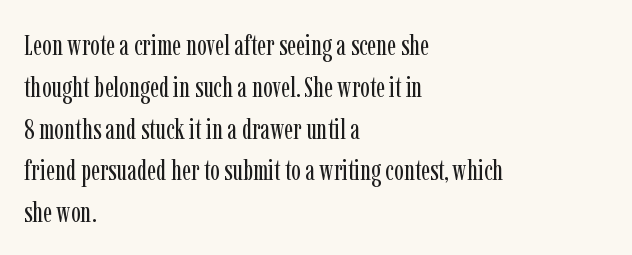
The image shows 29 px regular-weight, condensed serif type, upright; set left-aligned, normal line spacing (1.44x), normal letter spacing, not underlined; low stroke contrast and a medium x-height.
